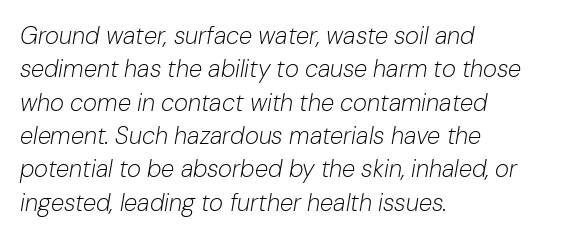
Has an underline been added? It has not. There is no visible air inserted between adjacent glyphs. Does the copy run flush right? No — it runs flush left. Is the stroke heavy? The answer is a plain regular-or-lighter. These lines sit exactly where default settings would place them.
